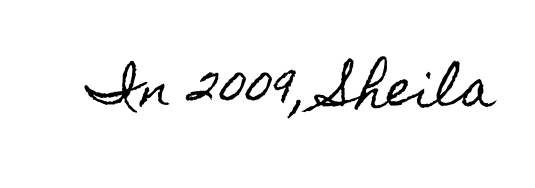
Honestly, the letter spacing is just normal — you wouldn't notice it. Varying glyph widths throughout — classic text-font behaviour. Honestly, there is no underline to notice here at all.
